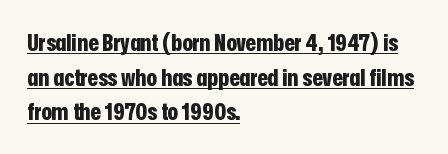
The gaps between neighbouring characters are ordinary and unremarkable. Caption: multi-line text, flush left, ragged right. You'd pick this weight for a headline — it's a proper bold. The line-height multiplier appears to be the usual default. Does a line run under the words? Yes, clearly.
